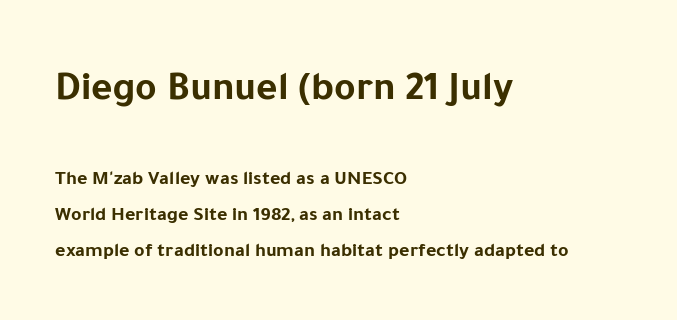
{"serif": "no", "italic": "no", "bold": "yes", "weight": "bold", "width": "normal", "stroke_contrast": "low", "x_height": "medium", "monospaced": "no", "underline": "no", "align": "left", "line_spacing_ratio": 1.8, "letter_spacing": "normal", "letter_spacing_em": 0.0, "larger_block": "first", "size_ratio": 2.05, "glyph_px": 41}
